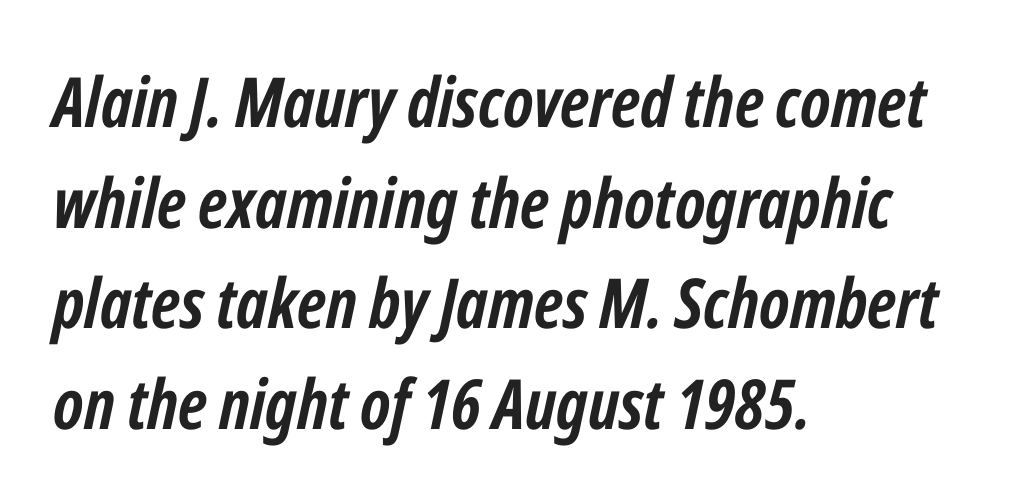
{"italic": "yes", "lean": "right", "slant_degrees": 12, "bold": "yes", "weight": "semibold", "width": "condensed", "stroke_contrast": "low", "x_height": "medium", "monospaced": "no", "underline": "no", "align": "left", "line_spacing": "normal", "line_spacing_ratio": 1.46, "letter_spacing": "normal", "letter_spacing_em": 0.0, "glyph_px": 69}
